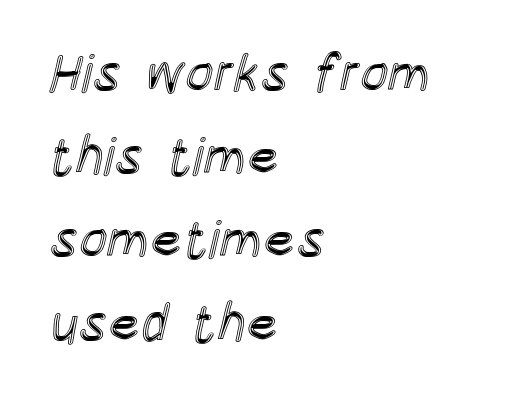
The image shows 53 px condensed type; set left-aligned, normal line spacing (1.57x), normal letter spacing, not underlined; a large x-height.
